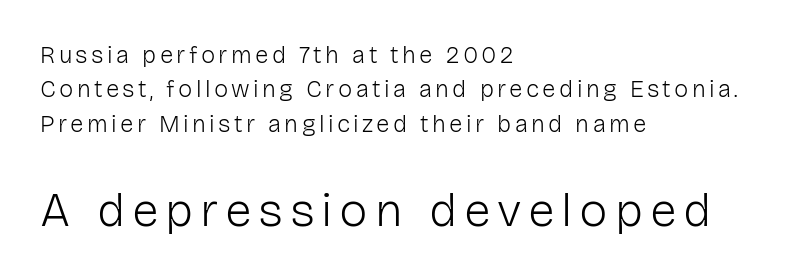
{"serif": "no", "italic": "no", "bold": "no", "weight": "light", "width": "normal", "stroke_contrast": "low", "x_height": "medium", "monospaced": "no", "underline": "no", "align": "left", "line_spacing": "normal", "line_spacing_ratio": 1.43, "larger_block": "second", "size_ratio": 2.0, "glyph_px": 48}
